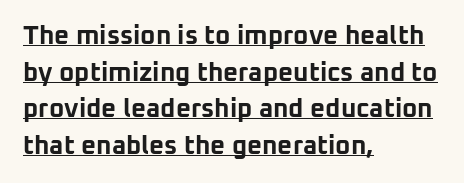
{"italic": "no", "bold": "yes", "underline": "yes", "align": "left", "line_spacing": "normal", "line_spacing_ratio": 1.41, "letter_spacing": "normal", "letter_spacing_em": 0.0, "glyph_px": 26}
